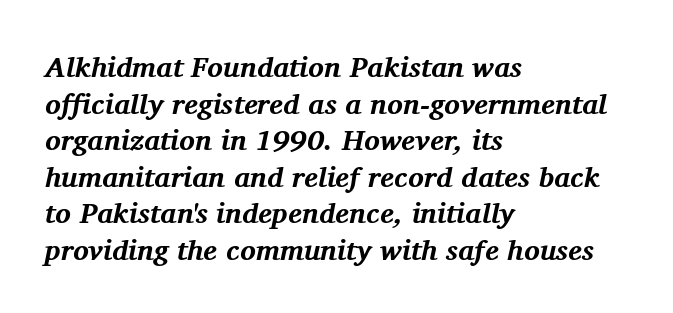
Q: Is the text bold? A: Yes.
Q: Is the text italic (slanted)? A: Yes, it leans right by about 11 degrees.
Q: Is the typeface a serif or a sans-serif typeface? A: Serif.
Q: Is the text underlined? A: No.
Q: How is the paragraph aligned? A: Left-aligned.
Q: Is the spacing between letters normal or unusually wide? A: Normal.
Q: Is the spacing between lines tight, normal or loose? A: Normal.
Q: Width (condensed, normal, or wide)? A: Normal.
Q: Stroke contrast? A: Medium.
Q: x-height? A: Medium.
Q: Monospaced? A: No.
